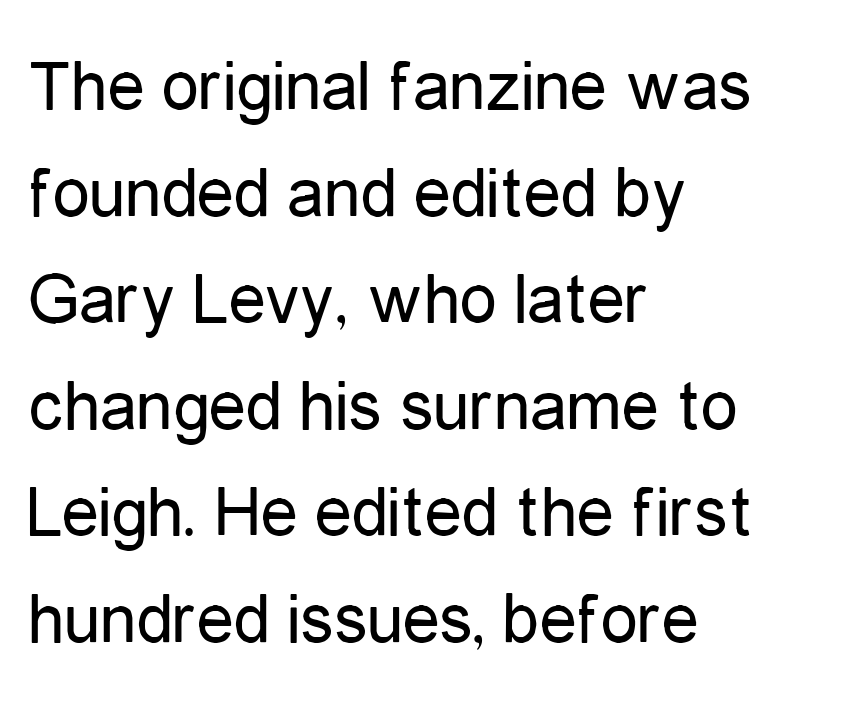
The image shows 74 px regular-weight, condensed sans-serif type, upright; set left-aligned, normal line spacing (1.44x), normal letter spacing, not underlined; low stroke contrast and a medium x-height.
